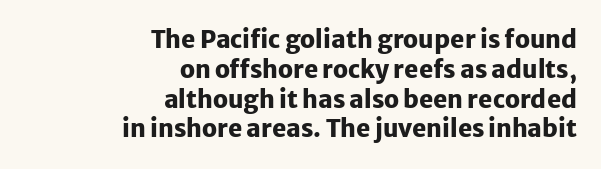
{"italic": "no", "bold": "yes", "underline": "no", "align": "right", "line_spacing_ratio": 1.24, "letter_spacing": "normal", "letter_spacing_em": 0.0, "glyph_px": 24}
